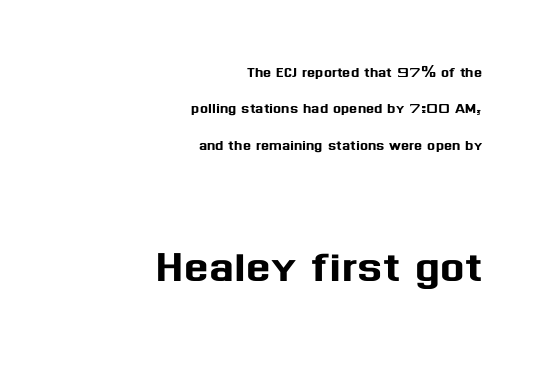
Q: Is the text italic (slanted)? A: No, it is upright.
Q: Is the typeface a serif or a sans-serif typeface? A: Sans-serif.
Q: Is the text underlined? A: No.
Q: How is the paragraph aligned? A: Right-aligned.
Q: Is the spacing between letters normal or unusually wide? A: Normal.
Q: Is the spacing between lines tight, normal or loose? A: Loose.
Q: Which block of text is set in a larger size, the first (top) or the second (bottom)? A: The second (bottom) one.
Q: Width (condensed, normal, or wide)? A: Normal.
Q: Stroke contrast? A: Medium.
Q: x-height? A: Medium.
Q: Monospaced? A: No.
